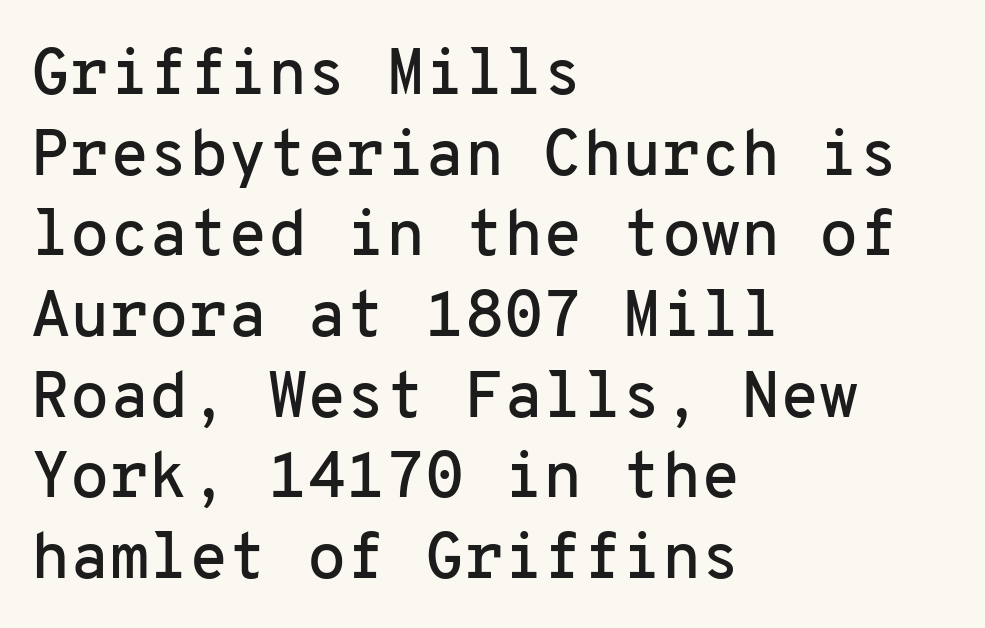
The paragraph has a hard left edge and a soft right edge. Do the letters lean? They stand straight. This sample has the even, mechanical cadence of fixed-width lettering. Whoever set this chose a conventional vertical rhythm.
